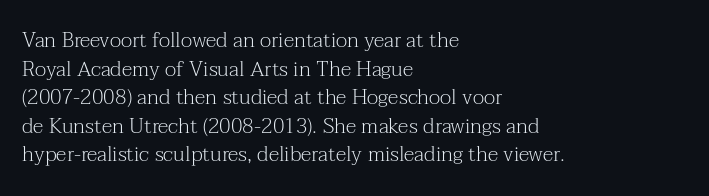
{"italic": "no", "bold": "no", "underline": "no", "align": "left", "line_spacing": "normal", "line_spacing_ratio": 1.36, "letter_spacing": "normal", "letter_spacing_em": 0.0, "glyph_px": 21}
